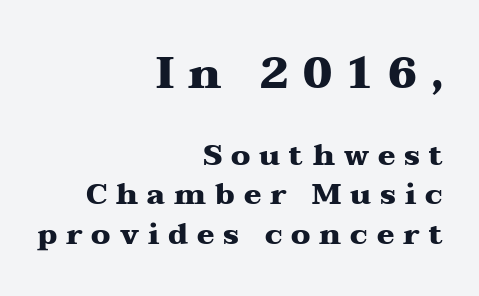
The image shows 44 px heavy, wide serif type, upright; set right-aligned, normal line spacing (1.36x), unusually wide letter spacing (+0.31 em), not underlined; the first (top) block is 1.52x larger; medium stroke contrast and a medium x-height.
